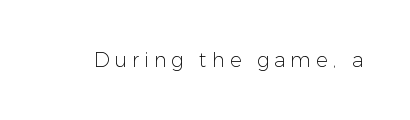
{"italic": "no", "bold": "no", "underline": "no", "letter_spacing": "wide", "letter_spacing_em": 0.24, "glyph_px": 20}
